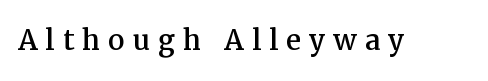
Do the letters lean? They stand straight. The rendering shows small feet on the letterforms — a serif design. Display-style spreading of the glyphs; the letterfit is very open. These lines are rendered in a variable-pitch font. The zone under the glyphs is completely vacant.
